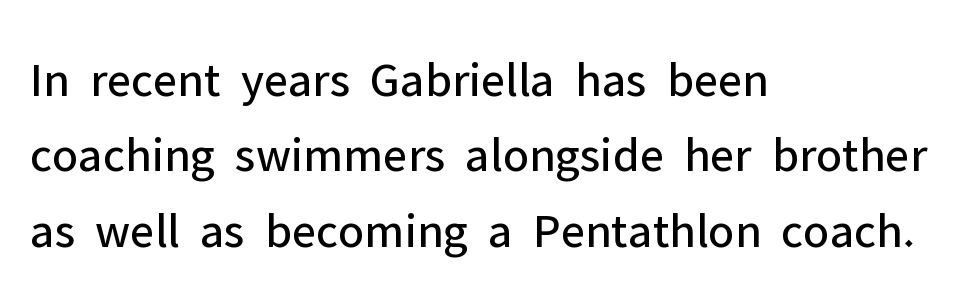
Q: Is the text bold? A: No.
Q: Is the text italic (slanted)? A: No, it is upright.
Q: Is the typeface a serif or a sans-serif typeface? A: Sans-serif.
Q: Is the text underlined? A: No.
Q: How is the paragraph aligned? A: Left-aligned.
Q: Is the spacing between letters normal or unusually wide? A: Normal.
Q: Is the spacing between lines tight, normal or loose? A: Normal.
Q: Width (condensed, normal, or wide)? A: Normal.
Q: Stroke contrast? A: Low.
Q: x-height? A: Medium.
Q: Monospaced? A: No.
